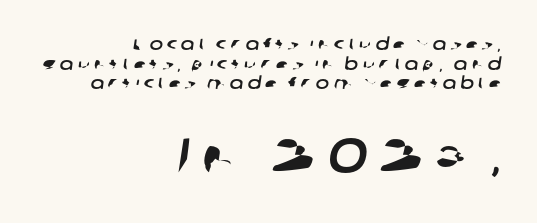
Q: Is the typeface a serif or a sans-serif typeface? A: Sans-serif.
Q: Is the text underlined? A: No.
Q: How is the paragraph aligned? A: Right-aligned.
Q: Is the spacing between letters normal or unusually wide? A: Unusually wide.
Q: Which block of text is set in a larger size, the first (top) or the second (bottom)? A: The second (bottom) one.
Q: Width (condensed, normal, or wide)? A: Wide.
Q: Stroke contrast? A: Low.
Q: x-height? A: Medium.
Q: Monospaced? A: No.
